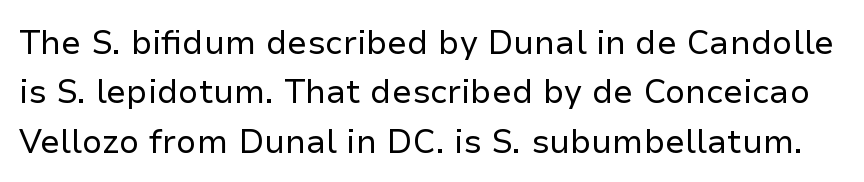
Bold? No — there's no thickening of the strokes. The designer went with a sans here, leaving each stem footless. The rendering keeps characters at their native spacing. Descenders hang freely into open space. The typography opts for an upright posture over an oblique one.
